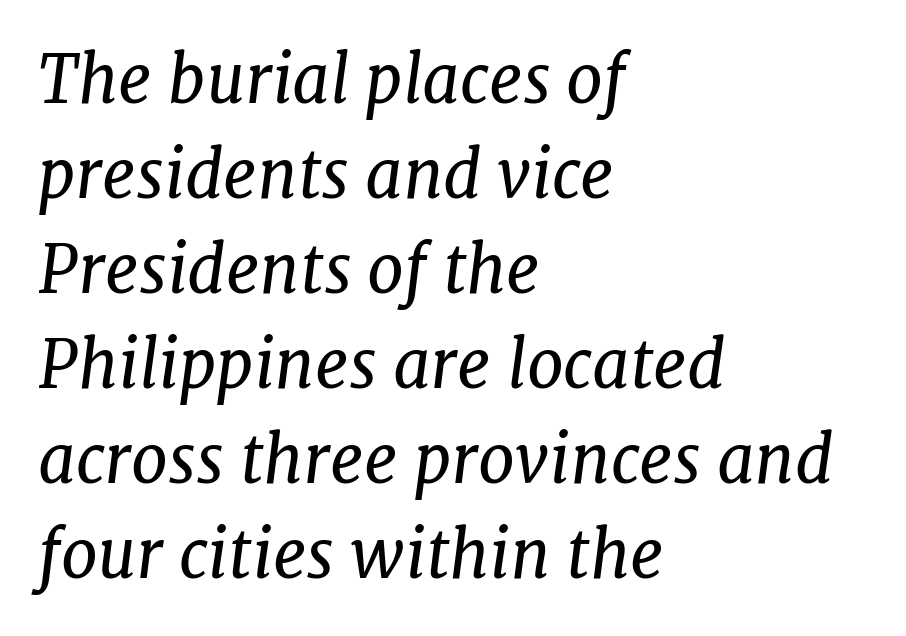
{"serif": "yes", "italic": "yes", "lean": "right", "slant_degrees": 7, "bold": "no", "weight": "regular", "width": "normal", "stroke_contrast": "low", "x_height": "medium", "monospaced": "no", "underline": "no", "align": "left", "line_spacing": "normal", "line_spacing_ratio": 1.44, "letter_spacing": "normal", "letter_spacing_em": 0.0, "glyph_px": 66}
